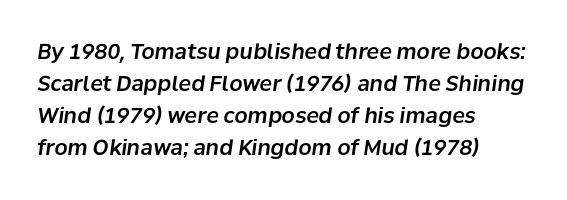
{"italic": "yes", "lean": "right", "slant_degrees": 8, "underline": "no", "align": "left", "line_spacing": "normal", "line_spacing_ratio": 1.53, "letter_spacing": "normal", "letter_spacing_em": 0.0, "glyph_px": 21}
